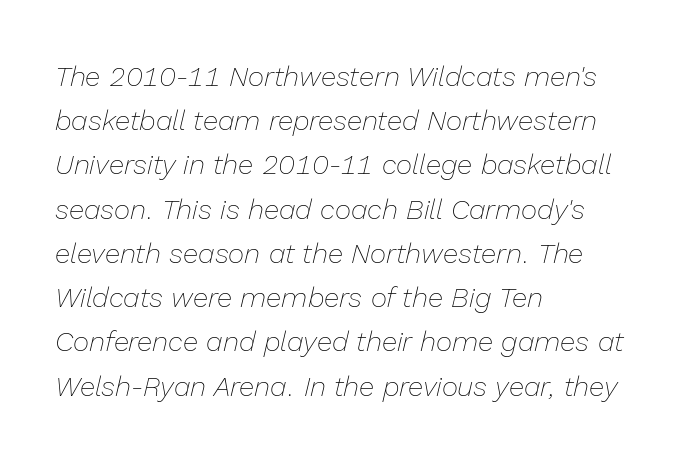
Any mark beneath the type? The region is blank. Is the stroke heavy? The answer is a plain regular-or-lighter. Posture: slanted. Varying glyph widths throughout — classic text-font behaviour. Compared with a centered layout, this one pins lines to the left instead.
